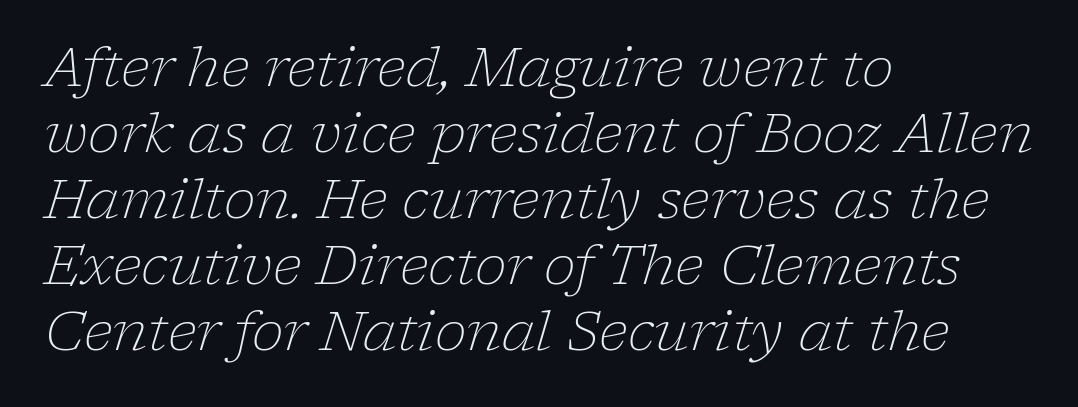
{"serif": "yes", "italic": "yes", "lean": "right", "slant_degrees": 17, "bold": "no", "weight": "light", "width": "normal", "stroke_contrast": "low", "x_height": "medium", "monospaced": "no", "underline": "no", "align": "left", "line_spacing_ratio": 1.22, "letter_spacing": "normal", "letter_spacing_em": 0.0, "glyph_px": 54}
